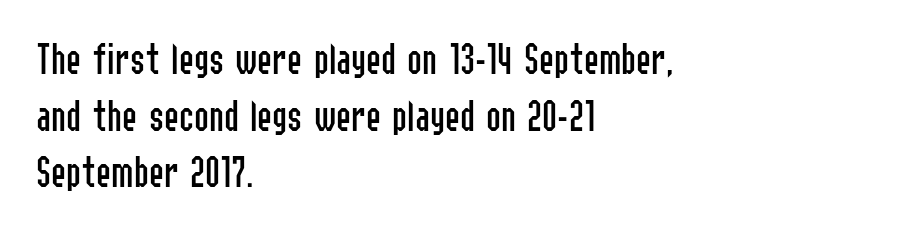
Q: Is the text bold? A: No.
Q: Is the text italic (slanted)? A: No, it is upright.
Q: Is the typeface a serif or a sans-serif typeface? A: Sans-serif.
Q: Is the text underlined? A: No.
Q: How is the paragraph aligned? A: Left-aligned.
Q: Is the spacing between letters normal or unusually wide? A: Normal.
Q: Is the spacing between lines tight, normal or loose? A: Normal.
Q: Width (condensed, normal, or wide)? A: Condensed.
Q: Stroke contrast? A: Low.
Q: x-height? A: Medium.
Q: Monospaced? A: No.
